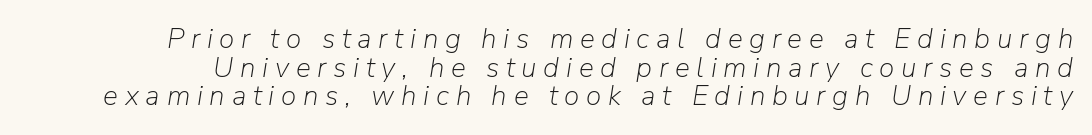
The specimen reads as italic at a glance. Weight: in the light-to-regular range. How are the letters spaced? Widely, with obvious added tracking. The rendering uses natural spacing where letterforms have individual widths. Each row of text sits above clean, open space.
